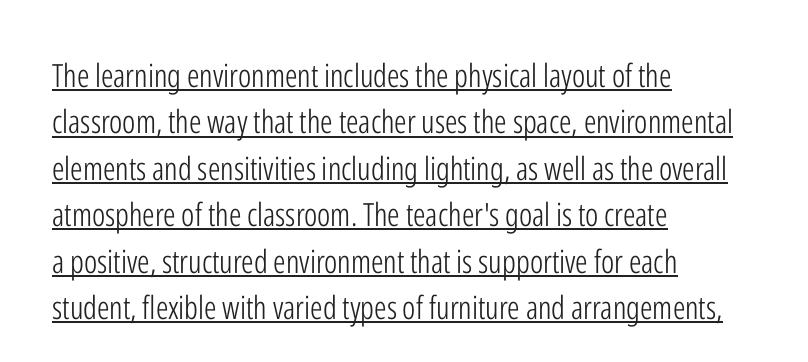
{"serif": "no", "italic": "no", "bold": "no", "weight": "light", "width": "condensed", "stroke_contrast": "low", "x_height": "medium", "monospaced": "no", "underline": "yes", "align": "left", "line_spacing": "normal", "line_spacing_ratio": 1.45, "letter_spacing": "normal", "letter_spacing_em": 0.0, "glyph_px": 32}
